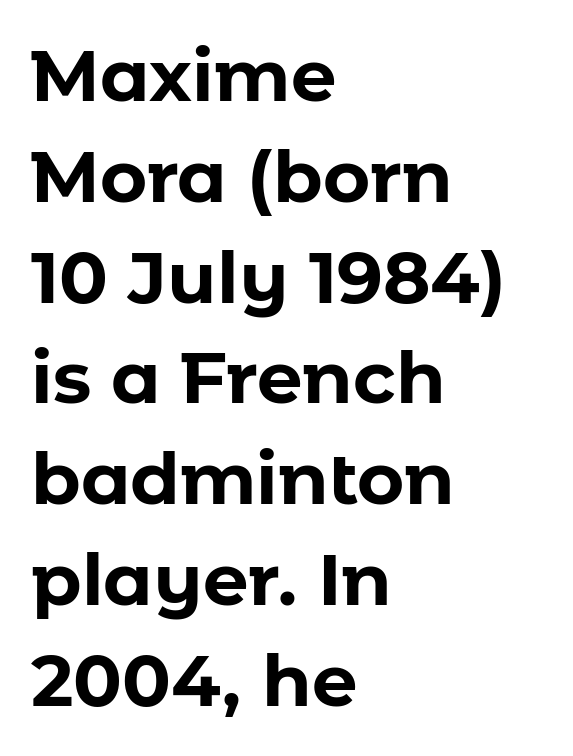
Rendered with straight, roman letterforms. Short and long lines alike share a common starting point at left. Letterform terminals end flat and unadorned throughout the passage. The passage shown stacks its lines at a standard gap. These lines carry a lot of weight — the face is fully bold. Clear beneath every line of the passage.
